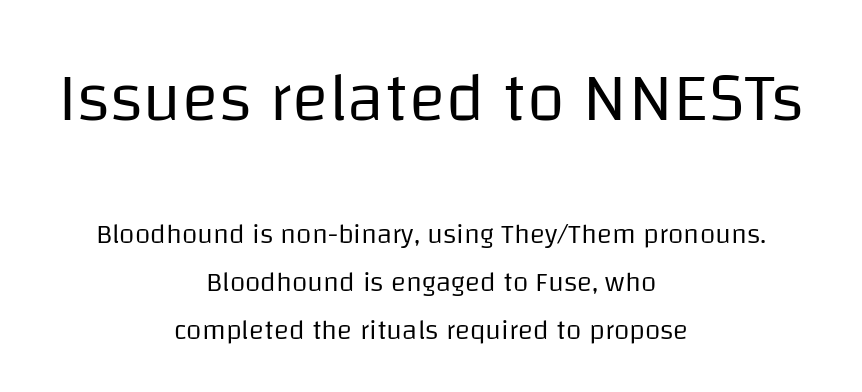
{"serif": "no", "italic": "no", "bold": "no", "weight": "regular", "width": "normal", "stroke_contrast": "low", "x_height": "large", "monospaced": "no", "underline": "no", "align": "center", "line_spacing_ratio": 1.71, "letter_spacing": "normal", "letter_spacing_em": 0.0, "larger_block": "first", "size_ratio": 2.46, "glyph_px": 69}
